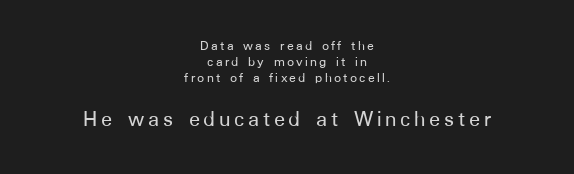
The image shows 23 px text type, upright; set centered, tight line spacing (1.15x), not underlined; the second (bottom) block is 1.64x larger.
